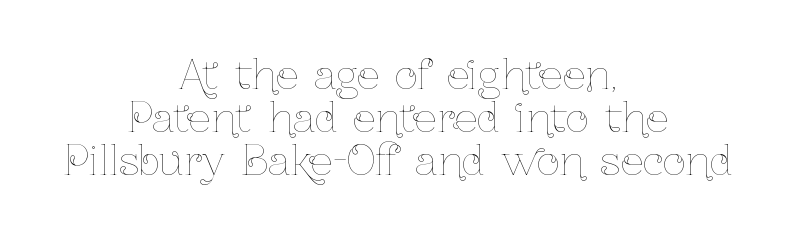
Q: Is the text bold? A: No.
Q: Is the text italic (slanted)? A: No, it is upright.
Q: Is the text underlined? A: No.
Q: How is the paragraph aligned? A: Centered.
Q: Is the spacing between letters normal or unusually wide? A: Normal.
Q: Is the spacing between lines tight, normal or loose? A: Tight.
Q: Width (condensed, normal, or wide)? A: Condensed.
Q: Stroke contrast? A: Low.
Q: x-height? A: Medium.
Q: Monospaced? A: No.
